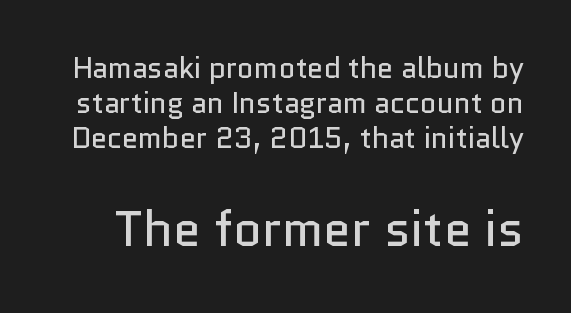
You get the small type first, then a jump to larger type. Characters follow at the spacing the type designer built in. No extra ink here — the face is not bold. Each row of text sits above clean, open space. Style check: upright.
